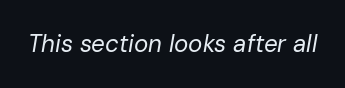
Q: Is the text bold? A: No.
Q: Is the text italic (slanted)? A: Yes, it leans right by about 10 degrees.
Q: Is the text underlined? A: No.
Q: Is the spacing between letters normal or unusually wide? A: Normal.
